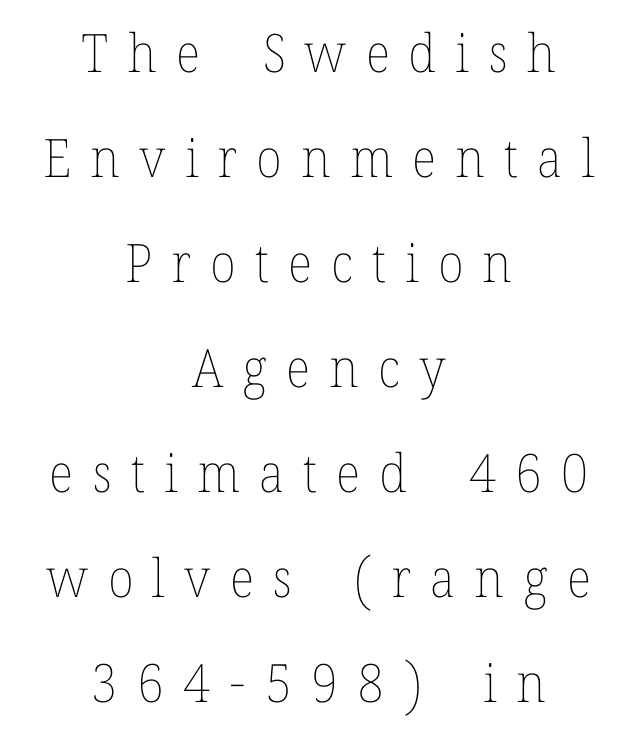
The image shows 53 px thin type, upright; set centered, loose line spacing (1.98x), unusually wide letter spacing (+0.36 em), not underlined; low stroke contrast and a medium x-height.
